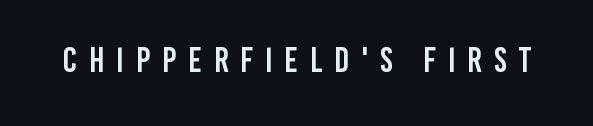
{"serif": "no", "italic": "no", "width": "condensed", "stroke_contrast": "low", "x_height": "large", "monospaced": "no", "underline": "no", "letter_spacing": "wide", "letter_spacing_em": 0.34, "glyph_px": 35}
